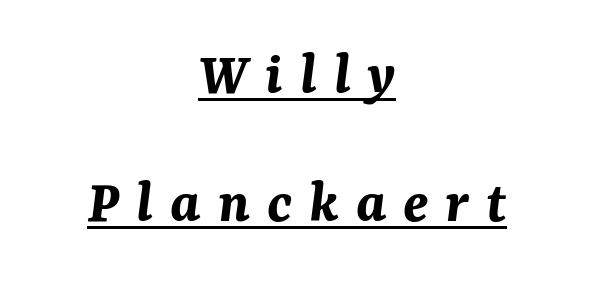
The image shows 62 px bold type, italic (leaning right); set centered, loose line spacing (2.07x), unusually wide letter spacing (+0.27 em), underlined; medium stroke contrast and a medium x-height.
